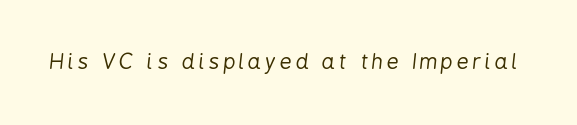
Q: Is the text bold? A: No.
Q: Is the text italic (slanted)? A: Yes, it leans right by about 6 degrees.
Q: Is the text underlined? A: No.
